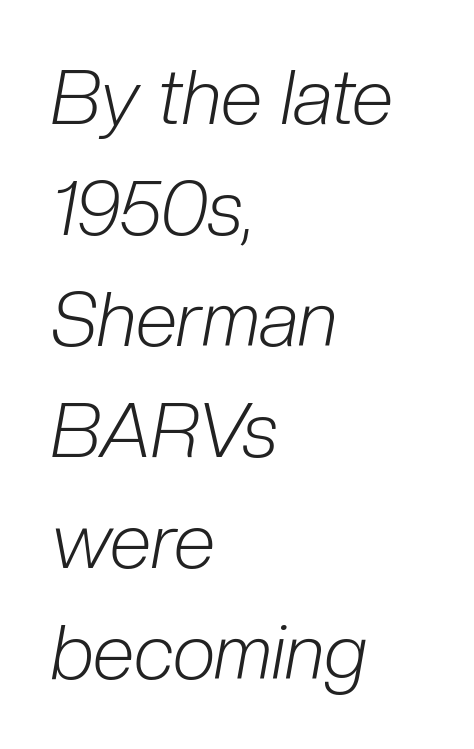
{"italic": "yes", "lean": "right", "slant_degrees": 10, "bold": "no", "weight": "light", "width": "condensed", "stroke_contrast": "low", "x_height": "medium", "monospaced": "no", "underline": "no", "align": "left", "line_spacing": "normal", "line_spacing_ratio": 1.46, "letter_spacing": "normal", "letter_spacing_em": 0.0, "glyph_px": 76}
